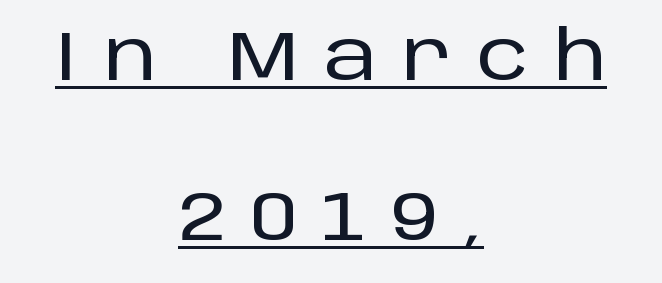
These lines were composed using upright roman letters. The face used here is proportionally spaced, like ordinary book or web type. The passage shown is typeset with a sans-serif family. The line-height multiplier appears high, well above default. Display-style spreading of the glyphs; the letterfit is very open.
